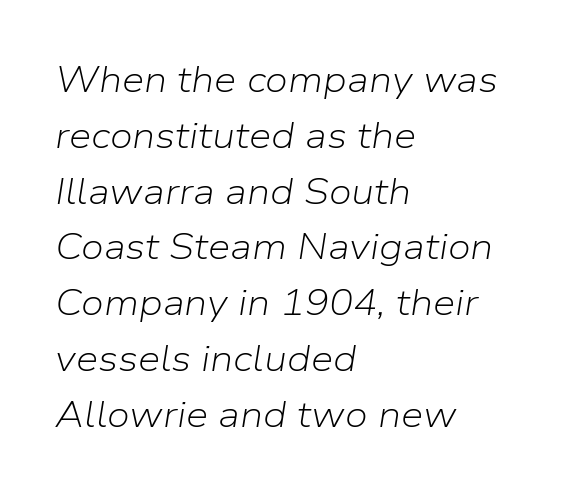
Q: Is the text bold? A: No.
Q: Is the text italic (slanted)? A: Yes, it leans right by about 9 degrees.
Q: Is the text underlined? A: No.
Q: How is the paragraph aligned? A: Left-aligned.
Q: Is the spacing between letters normal or unusually wide? A: Normal.
Q: Is the spacing between lines tight, normal or loose? A: Normal.
Q: Width (condensed, normal, or wide)? A: Normal.
Q: Stroke contrast? A: Low.
Q: x-height? A: Medium.
Q: Monospaced? A: No.
